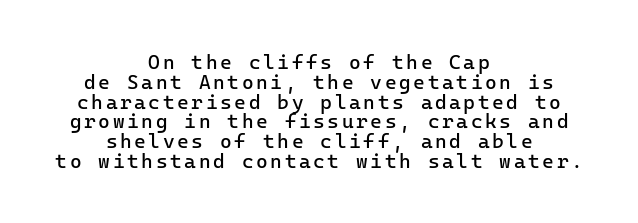
{"italic": "no", "bold": "no", "underline": "no", "align": "center", "line_spacing": "tight", "line_spacing_ratio": 0.99, "glyph_px": 20}
